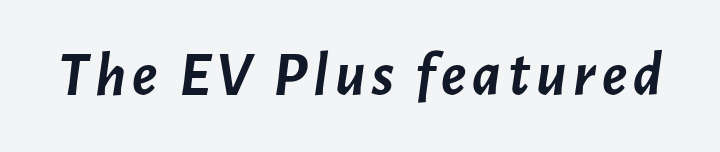
{"italic": "yes", "lean": "right", "slant_degrees": 7, "bold": "yes", "weight": "semibold", "width": "normal", "stroke_contrast": "low", "x_height": "medium", "monospaced": "no", "underline": "no", "glyph_px": 63}
